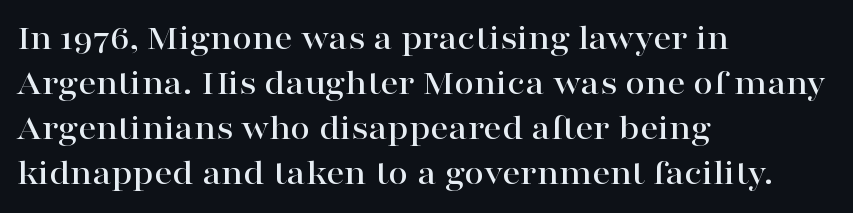
The image shows 36 px wide serif type, upright; set left-aligned, normal line spacing (1.25x), normal letter spacing, not underlined; high stroke contrast and a medium x-height.
